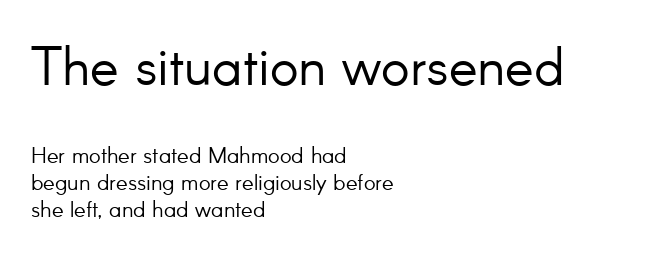
{"serif": "no", "italic": "no", "bold": "no", "weight": "light", "width": "normal", "stroke_contrast": "low", "x_height": "small", "monospaced": "no", "underline": "no", "align": "left", "line_spacing_ratio": 1.23, "letter_spacing": "normal", "letter_spacing_em": 0.0, "larger_block": "first", "size_ratio": 2.45, "glyph_px": 54}
